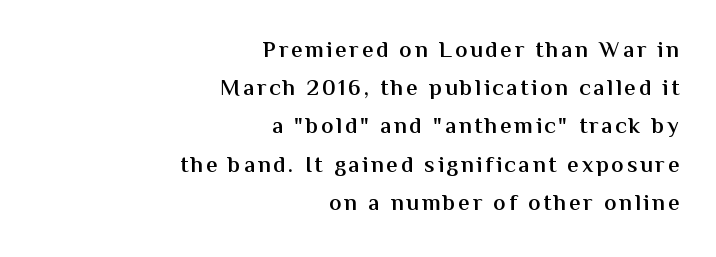
{"italic": "no", "bold": "semi", "underline": "no", "align": "right", "line_spacing": "normal", "line_spacing_ratio": 1.66, "glyph_px": 23}
